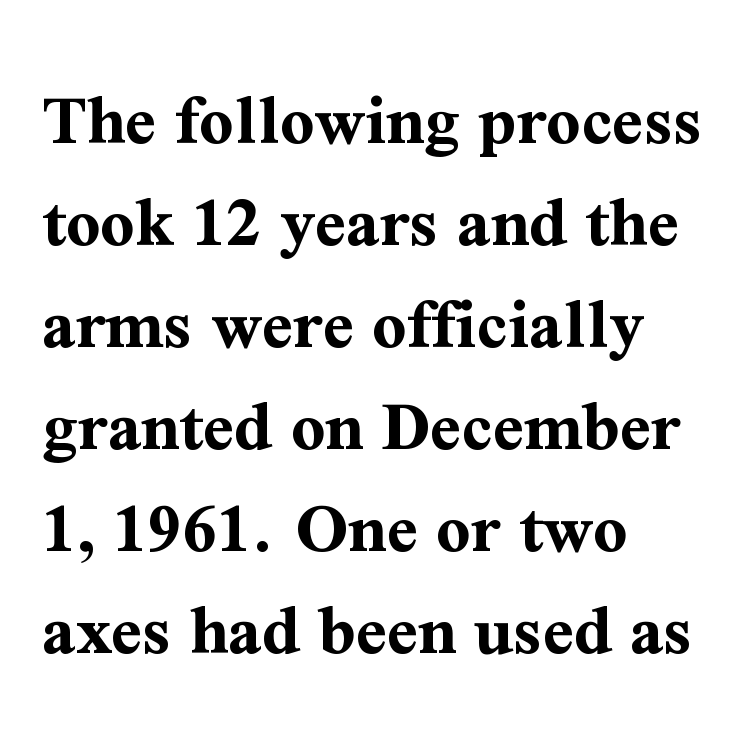
A typesetter would mark this as roman, not italic. A clean baseline with only descenders dipping below it. Note the varied advance widths — an 'i' is clearly narrower than an 'm'. The designer left line spacing at the default. Where is the straight margin? On the left. Does the type have serifs? Yes, each stem ends in a small foot.
